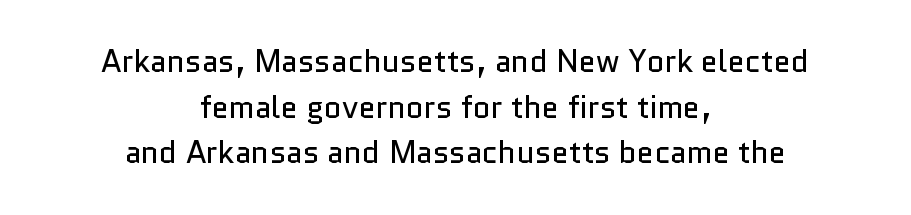
Every character sits straight up, as roman type does. The designer went with a sans here, leaving each stem footless. Letter spacing: default. Neither beginnings nor endings align; midpoints do. The gap between lines stays unmarked. Stems here are at most as thick as an everyday book face.
